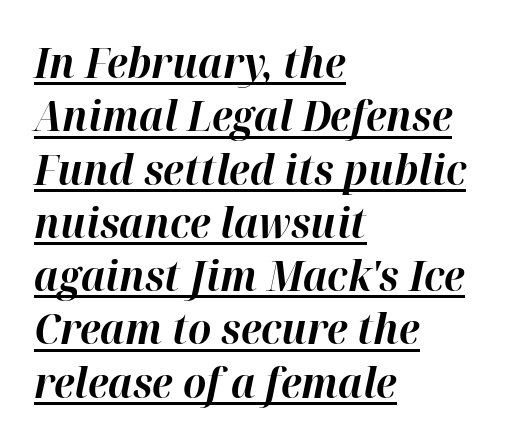
The image shows 41 px bold type, italic (leaning right); set left-aligned, normal line spacing (1.3x), normal letter spacing, underlined; high stroke contrast and a medium x-height.
